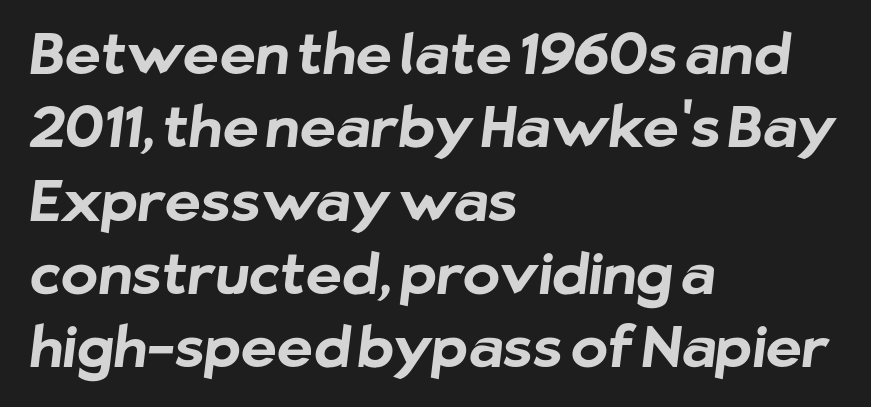
{"serif": "no", "bold": "yes", "weight": "bold", "width": "normal", "stroke_contrast": "low", "x_height": "medium", "monospaced": "no", "underline": "no", "align": "left", "line_spacing": "normal", "line_spacing_ratio": 1.31, "letter_spacing": "normal", "letter_spacing_em": 0.0, "glyph_px": 56}
